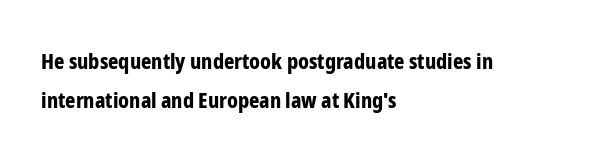
Q: Is the text bold? A: Yes.
Q: Is the text italic (slanted)? A: No, it is upright.
Q: Is the text underlined? A: No.
Q: How is the paragraph aligned? A: Left-aligned.
Q: Is the spacing between letters normal or unusually wide? A: Normal.
